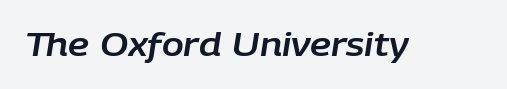
{"italic": "yes", "lean": "right", "slant_degrees": 9, "width": "normal", "stroke_contrast": "low", "x_height": "large", "monospaced": "no", "underline": "no", "letter_spacing": "normal", "letter_spacing_em": 0.0, "glyph_px": 32}
